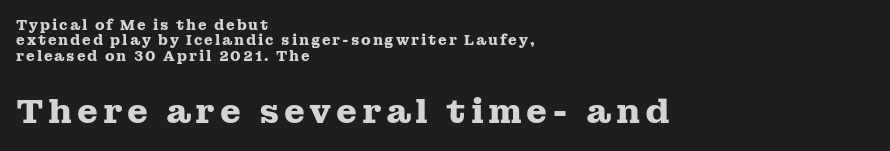
Note the varied advance widths — an 'i' is clearly narrower than an 'm'. Line starts are locked; line ends wander. Bare-footed words on every line. Notice how descenders almost collide with the ascenders below — that's tight leading.
